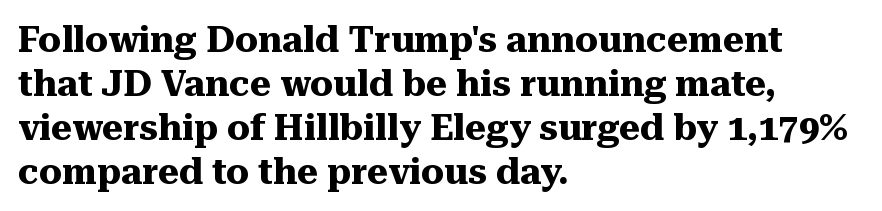
The image shows 36 px heavy serif type, upright; set left-aligned, line spacing 1.22x, normal letter spacing, not underlined; medium stroke contrast and a medium x-height.
